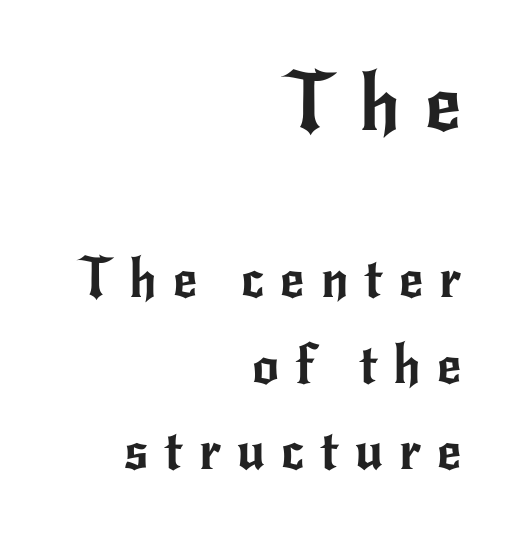
{"serif": "no", "italic": "no", "width": "normal", "stroke_contrast": "low", "x_height": "small", "monospaced": "no", "underline": "no", "align": "right", "line_spacing": "normal", "line_spacing_ratio": 1.62, "letter_spacing": "wide", "letter_spacing_em": 0.3, "larger_block": "first", "size_ratio": 1.49, "glyph_px": 79}
